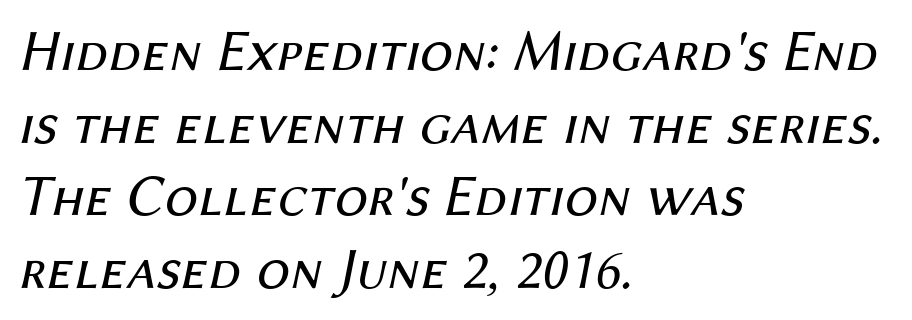
Weight: in the light-to-regular range. Glyph-to-glyph distance matches everyday printed text. This sample has the flowing, uneven cadence of proportional lettering. Emphasis-style slanted type is in use.
